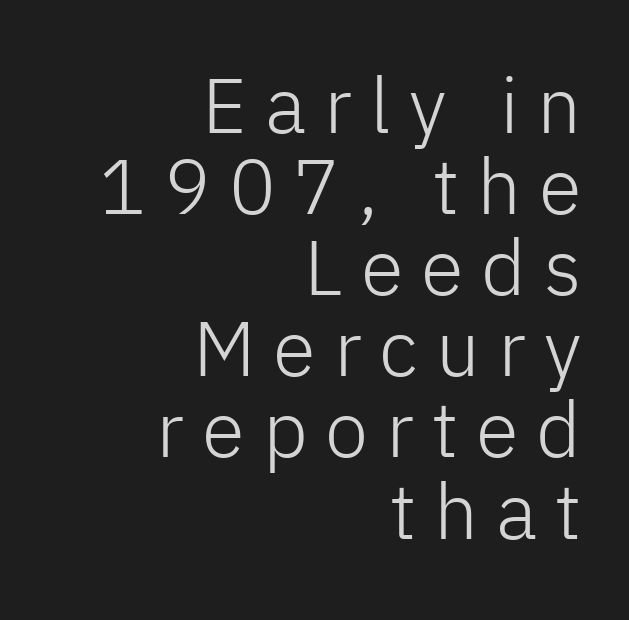
Q: Is the text bold? A: No.
Q: Is the text italic (slanted)? A: No, it is upright.
Q: Is the typeface a serif or a sans-serif typeface? A: Sans-serif.
Q: Is the text underlined? A: No.
Q: How is the paragraph aligned? A: Right-aligned.
Q: Is the spacing between letters normal or unusually wide? A: Unusually wide.
Q: Is the spacing between lines tight, normal or loose? A: Tight.
Q: Width (condensed, normal, or wide)? A: Normal.
Q: Stroke contrast? A: Low.
Q: x-height? A: Medium.
Q: Monospaced? A: No.
